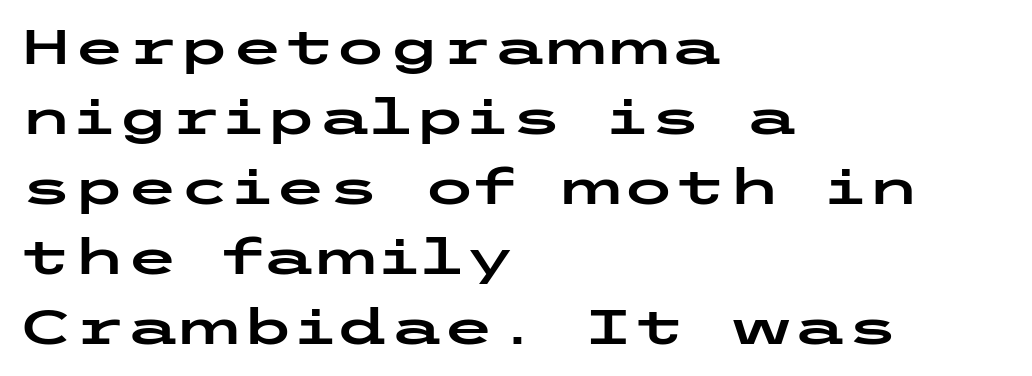
The axis of the letterforms is exactly vertical. The rendering uses a moderate line-height, typical for paragraphs. The space directly below the letters is spotless. These lines stack with their left ends in a neat column. A typesetter would call this zero additional tracking.
